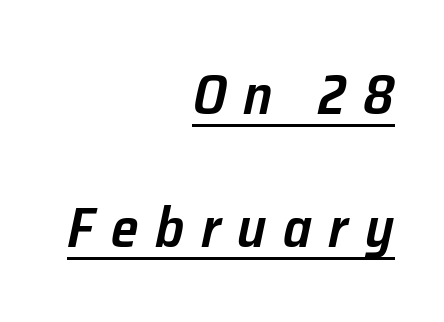
{"italic": "yes", "lean": "right", "slant_degrees": 12, "bold": "semi", "weight": "semibold", "width": "normal", "stroke_contrast": "low", "x_height": "medium", "monospaced": "no", "underline": "yes", "align": "right", "line_spacing": "loose", "line_spacing_ratio": 2.37, "letter_spacing": "wide", "letter_spacing_em": 0.3, "glyph_px": 56}
